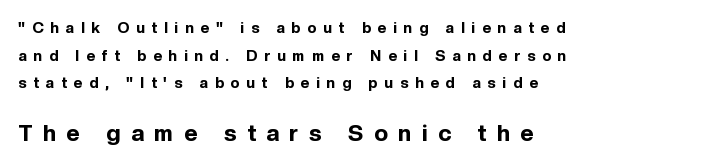
A typesetter would mark this as roman, not italic. The space beneath each line is pristine and unruled. If you drew a ruler down the left edge, every line would touch it. Scale increases going downward across the two blocks. The characters look thick and weighty, a clear bold.
